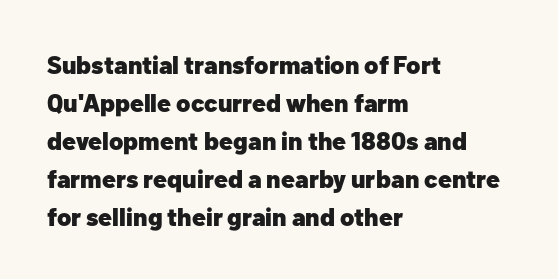
The image shows 25 px bold type, upright; set left-aligned, normal line spacing (1.52x), normal letter spacing, not underlined.
